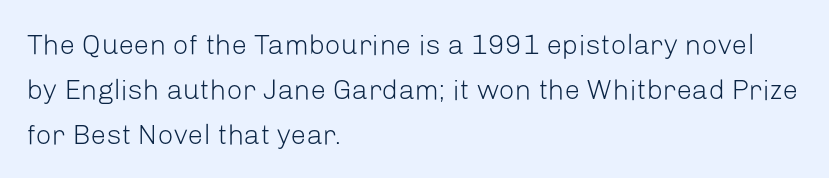
Q: Is the text bold? A: No.
Q: Is the text italic (slanted)? A: No, it is upright.
Q: Is the typeface a serif or a sans-serif typeface? A: Sans-serif.
Q: Is the text underlined? A: No.
Q: How is the paragraph aligned? A: Left-aligned.
Q: Is the spacing between letters normal or unusually wide? A: Normal.
Q: Is the spacing between lines tight, normal or loose? A: Normal.
Q: Width (condensed, normal, or wide)? A: Normal.
Q: Stroke contrast? A: Low.
Q: x-height? A: Medium.
Q: Monospaced? A: No.
